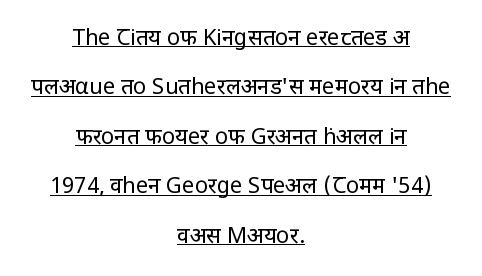
Q: Is the text bold? A: No.
Q: Is the text italic (slanted)? A: No, it is upright.
Q: Is the text underlined? A: Yes.
Q: How is the paragraph aligned? A: Centered.
Q: Is the spacing between letters normal or unusually wide? A: Normal.
Q: Is the spacing between lines tight, normal or loose? A: Loose.
